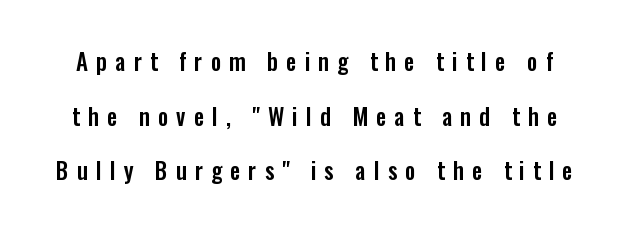
The image shows 23 px text type, upright; set loose line spacing (2.37x), unusually wide letter spacing (+0.35 em), not underlined.
